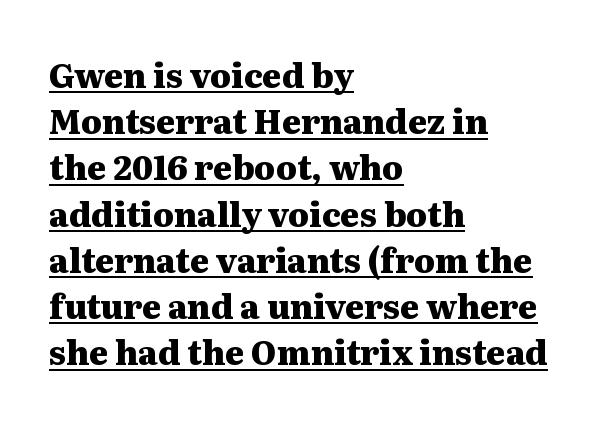
The image shows 33 px heavy, wide serif type, upright; set left-aligned, normal line spacing (1.4x), normal letter spacing, underlined; medium stroke contrast and a medium x-height.
